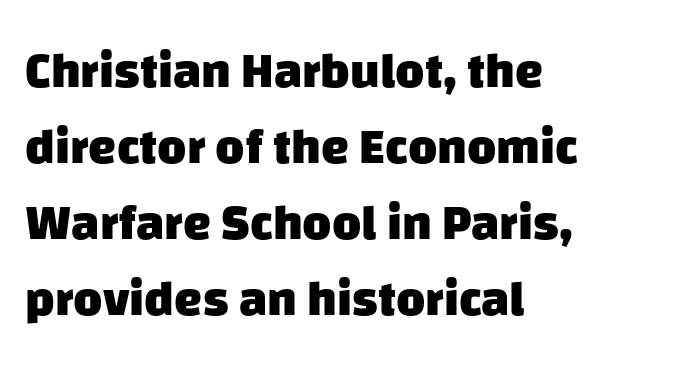
{"serif": "no", "bold": "yes", "weight": "heavy", "width": "normal", "stroke_contrast": "low", "x_height": "large", "monospaced": "no", "underline": "no", "align": "left", "line_spacing": "normal", "line_spacing_ratio": 1.52, "letter_spacing": "normal", "letter_spacing_em": 0.0, "glyph_px": 50}
